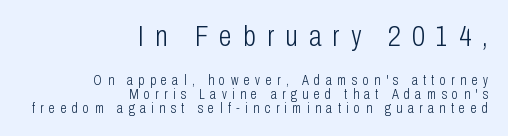
Grotesque or geometric, the face here clearly has no serifs. Check under the words: just untouched page. The letters in the upper block stand taller than those in the block below. Each line ends at the same right margin while the left side varies.
